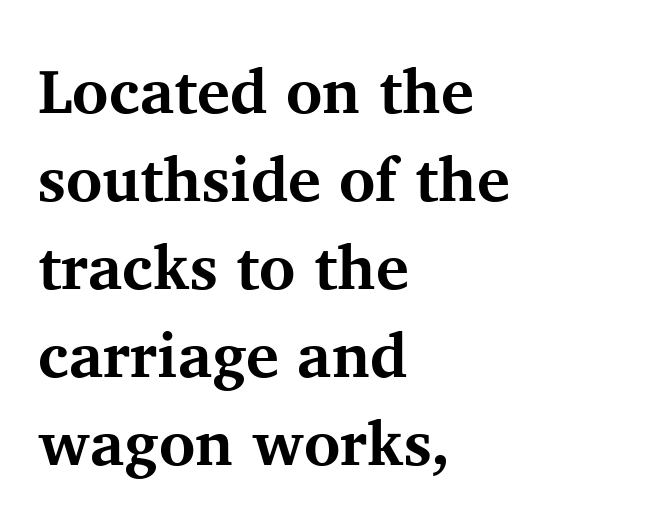
Q: Is the text bold? A: Yes.
Q: Is the text italic (slanted)? A: No, it is upright.
Q: Is the typeface a serif or a sans-serif typeface? A: Serif.
Q: Is the text underlined? A: No.
Q: How is the paragraph aligned? A: Left-aligned.
Q: Is the spacing between letters normal or unusually wide? A: Normal.
Q: Is the spacing between lines tight, normal or loose? A: Normal.
Q: Width (condensed, normal, or wide)? A: Normal.
Q: Stroke contrast? A: Medium.
Q: x-height? A: Medium.
Q: Monospaced? A: No.
